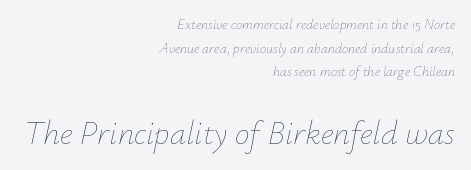
Note the varied advance widths — an 'i' is clearly narrower than an 'm'. The passage shown is not bold in any degree. Characters are canted at an angle relative to the baseline's perpendicular. Descenders are the only things crossing below the line. The compositor pushed each line to the right boundary.
